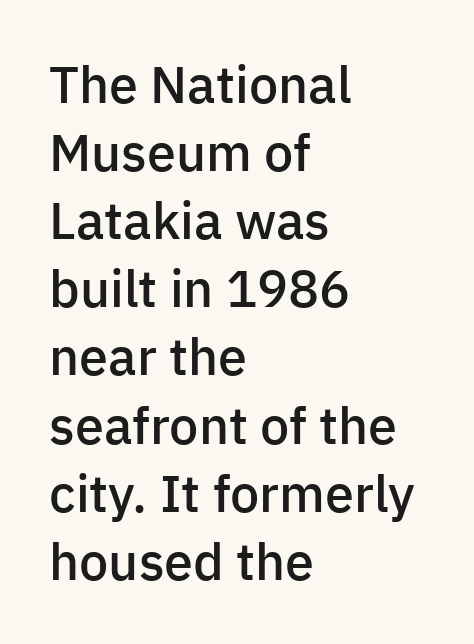
The image shows 52 px semibold sans-serif type, upright; set left-aligned, normal line spacing (1.31x), normal letter spacing, not underlined; low stroke contrast and a medium x-height.
